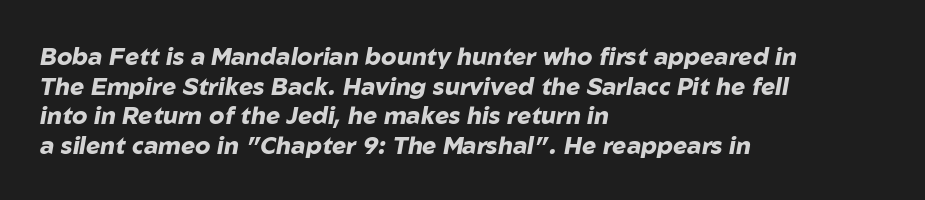
{"italic": "yes", "lean": "right", "slant_degrees": 10, "bold": "yes", "underline": "no", "align": "left", "line_spacing_ratio": 1.23, "letter_spacing": "normal", "letter_spacing_em": 0.0, "glyph_px": 24}
